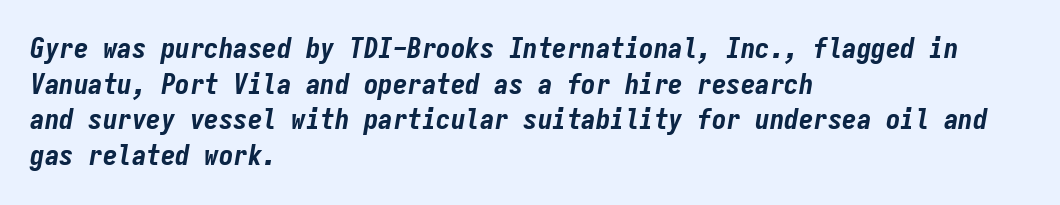
The glyphs look as if they've been sheared to an angle. Alignment: flush left. Every character here occupies the same horizontal width, giving the sample a typewriter-like rhythm. Plain, unruled lines of type. Emphasis by weight is at full strength: bold. The line texture is even and compact thanks to regular tracking.
